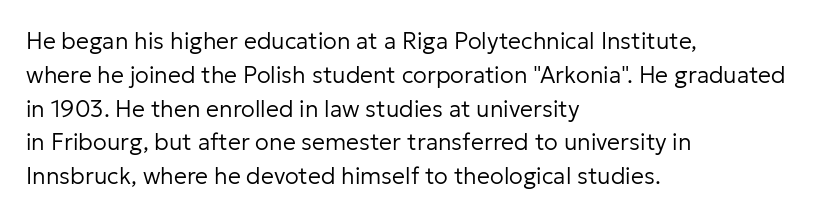
The image shows 23 px text type, upright; set left-aligned, normal line spacing (1.47x), normal letter spacing, not underlined.
